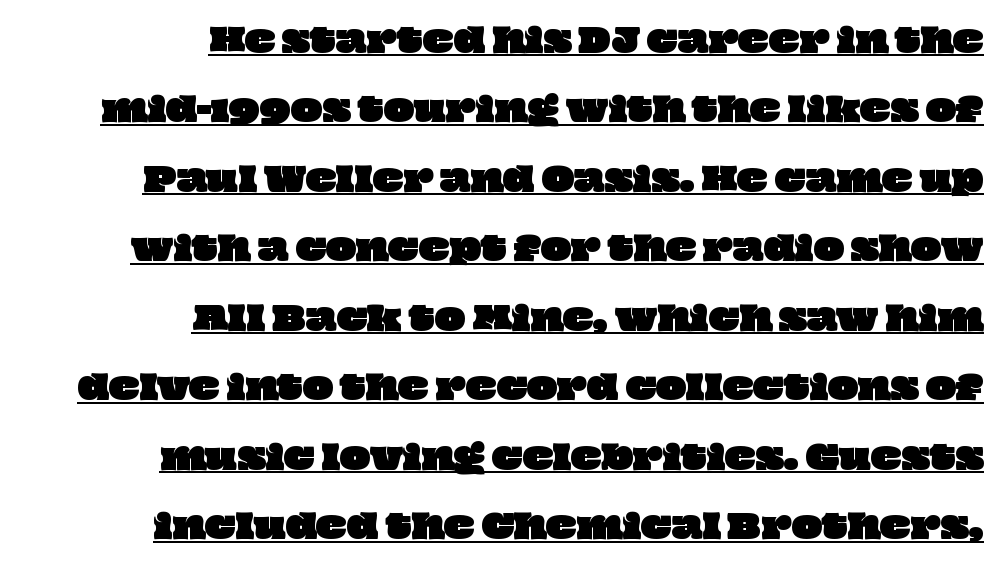
The image shows 32 px wide type; set right-aligned, loose line spacing (2.17x), normal letter spacing, underlined; low stroke contrast and a large x-height.
